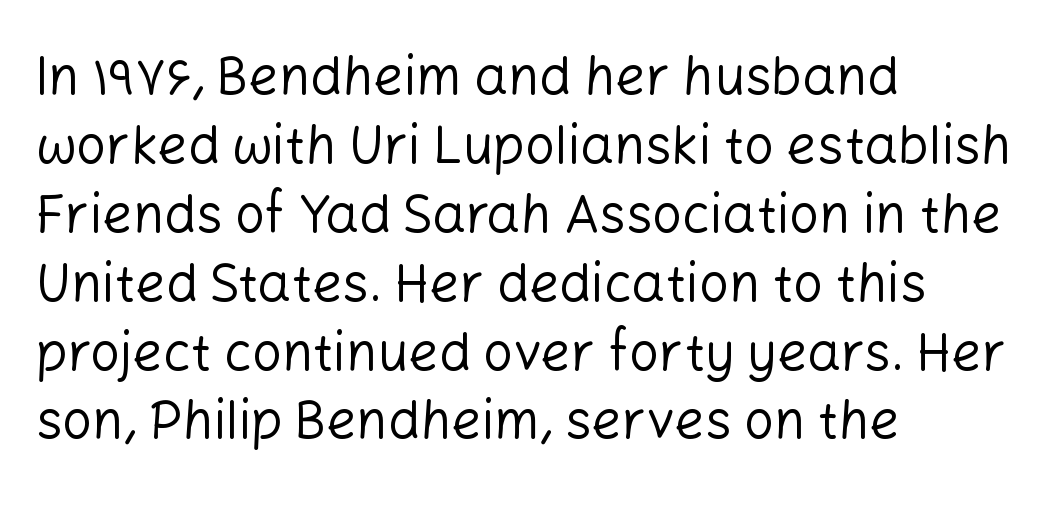
The block of text has a typical density, with ordinary space between rows. In terms of posture, this sample is upright. Caption: multi-line text, flush left, ragged right. Are there feet on the stems? There aren't — it's a sans. The zone under the glyphs is completely vacant. Stems here are at most as thick as an everyday book face.
